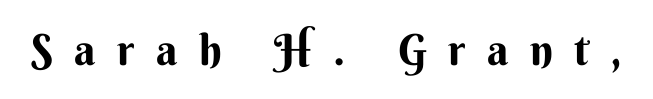
The image shows 43 px sans-serif type, upright; set unusually wide letter spacing (+0.5 em), not underlined; medium stroke contrast and a small x-height.
